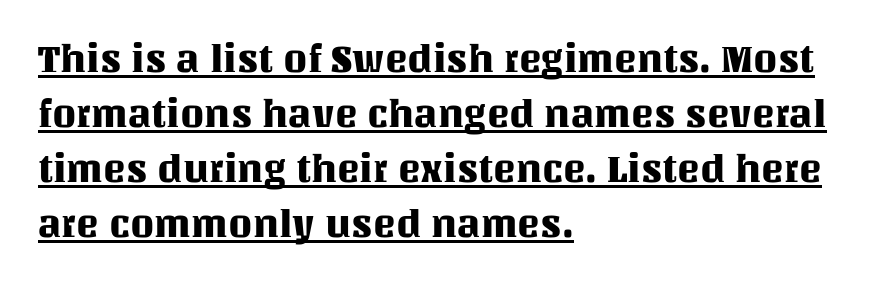
The image shows 38 px text type, upright; set left-aligned, normal line spacing (1.45x), normal letter spacing, underlined; medium stroke contrast and a large x-height.
